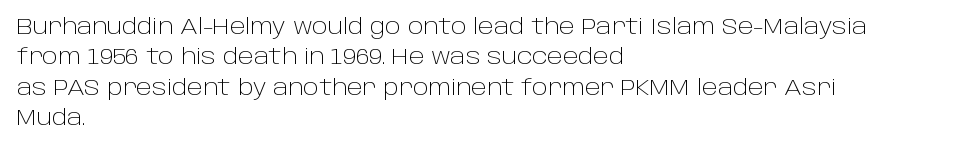
Letter spacing: default. Ink coverage per letter is moderate at most. The rag falls on the right side of this text block. Descenders are the only things crossing below the line. This block has exactly the height ordinary leading produces. This is the regular roman posture of the typeface.
